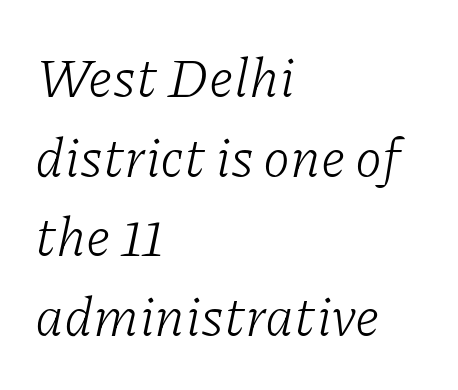
{"serif": "yes", "italic": "yes", "lean": "right", "slant_degrees": 11, "bold": "no", "weight": "light", "width": "normal", "stroke_contrast": "low", "x_height": "medium", "monospaced": "no", "underline": "no", "align": "left", "line_spacing": "normal", "line_spacing_ratio": 1.45, "letter_spacing": "normal", "letter_spacing_em": 0.0, "glyph_px": 55}
